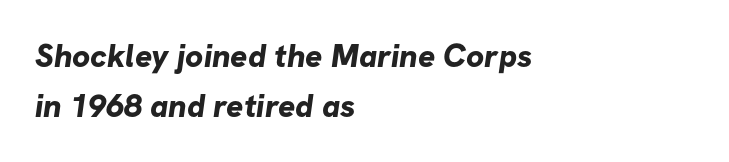
{"serif": "no", "bold": "yes", "weight": "bold", "width": "normal", "stroke_contrast": "low", "x_height": "medium", "monospaced": "no", "underline": "no", "align": "left", "line_spacing": "normal", "line_spacing_ratio": 1.55, "letter_spacing": "normal", "letter_spacing_em": 0.0, "glyph_px": 32}
